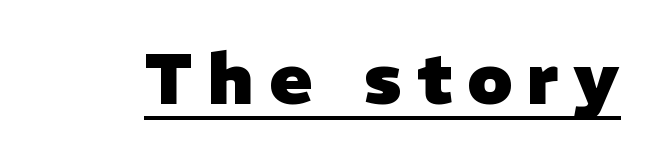
{"serif": "no", "bold": "yes", "weight": "heavy", "width": "normal", "stroke_contrast": "low", "x_height": "medium", "monospaced": "no", "underline": "yes", "letter_spacing": "wide", "letter_spacing_em": 0.21, "glyph_px": 71}
